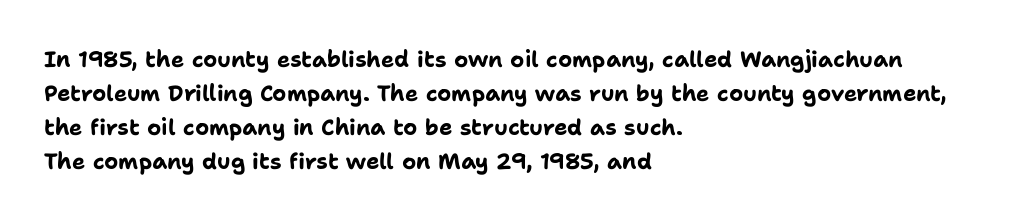
Q: Is the text bold? A: Yes.
Q: Is the text italic (slanted)? A: No, it is upright.
Q: Is the text underlined? A: No.
Q: How is the paragraph aligned? A: Left-aligned.
Q: Is the spacing between letters normal or unusually wide? A: Normal.
Q: Is the spacing between lines tight, normal or loose? A: Normal.
